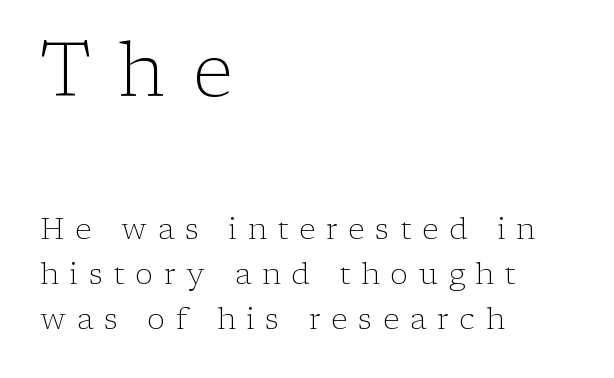
The image shows 76 px light serif type, upright; set left-aligned, normal line spacing (1.51x), unusually wide letter spacing (+0.36 em), not underlined; the first (top) block is 2.53x larger; low stroke contrast and a medium x-height.
